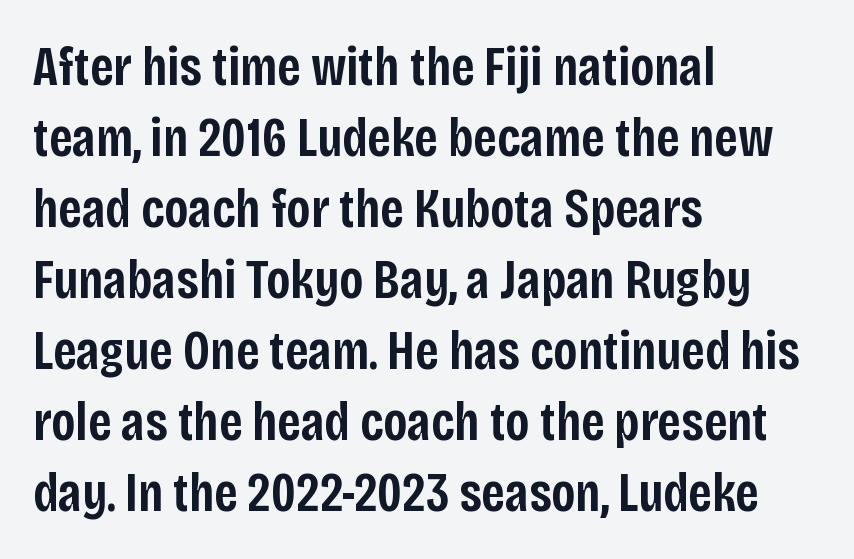
The image shows 55 px semibold, condensed sans-serif type, upright; set left-aligned, normal line spacing (1.29x), normal letter spacing, not underlined; low stroke contrast and a large x-height.
